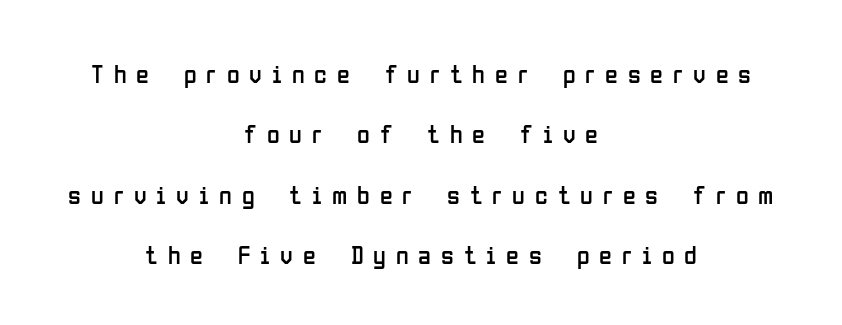
{"italic": "no", "bold": "no", "underline": "no", "align": "center", "line_spacing": "loose", "line_spacing_ratio": 2.32, "letter_spacing": "wide", "letter_spacing_em": 0.38, "glyph_px": 26}
